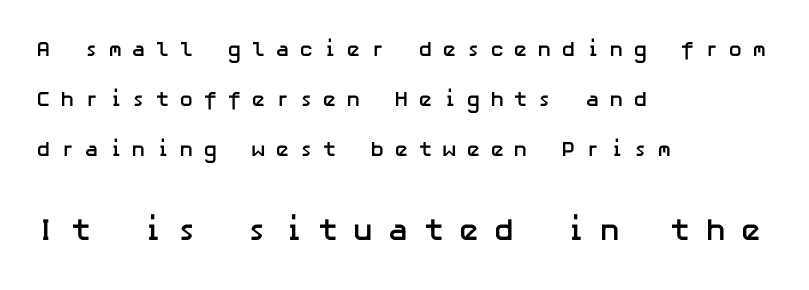
{"serif": "no", "italic": "no", "bold": "yes", "weight": "semibold", "width": "normal", "stroke_contrast": "low", "x_height": "medium", "underline": "no", "align": "left", "line_spacing": "loose", "line_spacing_ratio": 2.39, "letter_spacing": "wide", "letter_spacing_em": 0.47, "larger_block": "second", "size_ratio": 1.48, "glyph_px": 31}
